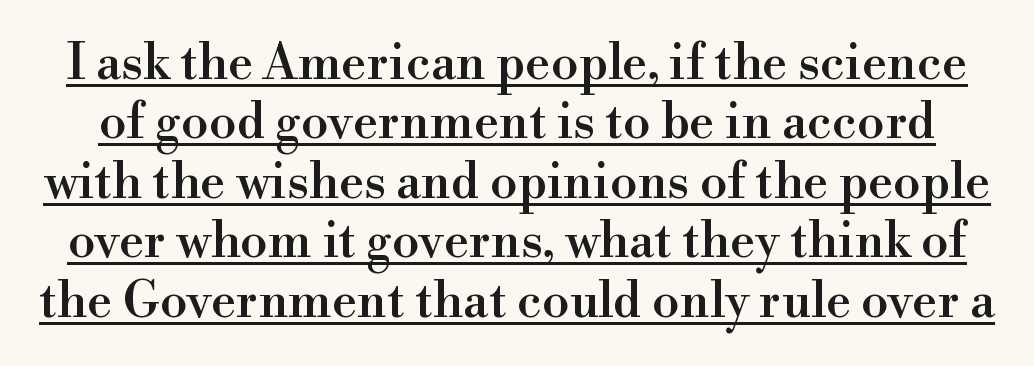
{"serif": "yes", "italic": "no", "width": "normal", "stroke_contrast": "high", "x_height": "small", "monospaced": "no", "underline": "yes", "line_spacing_ratio": 1.19, "letter_spacing": "normal", "letter_spacing_em": 0.0, "glyph_px": 50}
